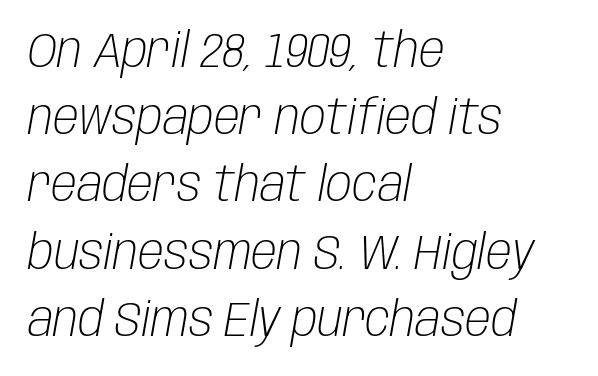
The image shows 48 px light, condensed type, italic (leaning right); set left-aligned, normal line spacing (1.4x), normal letter spacing, not underlined; low stroke contrast and a large x-height.
